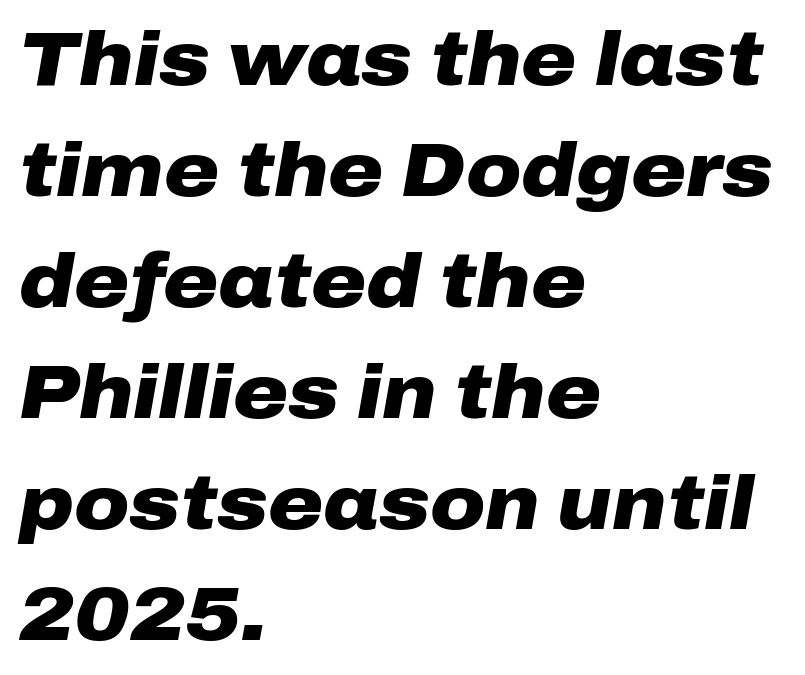
{"italic": "yes", "lean": "right", "slant_degrees": 10, "bold": "yes", "weight": "heavy", "width": "wide", "stroke_contrast": "low", "x_height": "medium", "monospaced": "no", "underline": "no", "align": "left", "line_spacing": "normal", "line_spacing_ratio": 1.48, "letter_spacing": "normal", "letter_spacing_em": 0.0, "glyph_px": 75}
